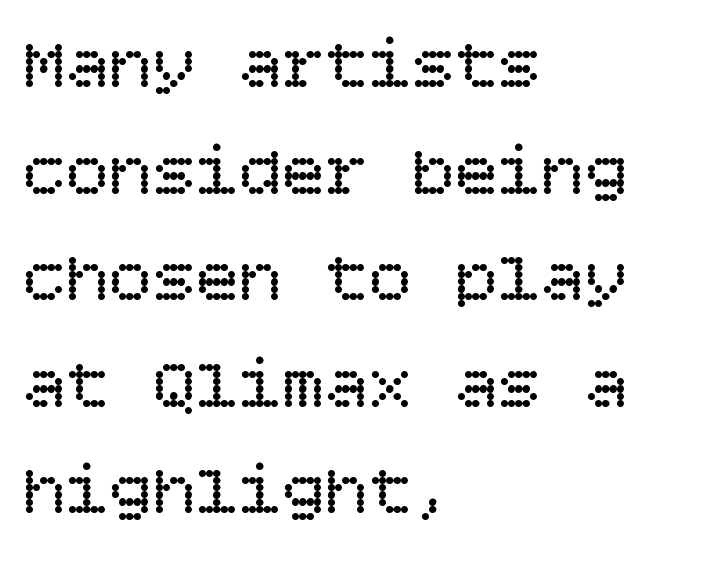
Notice how the passage keeps a crisp vertical edge on the left only. These lines keep a tight, regular rhythm from letter to letter. The rows are spaced the way most documents space them. Heft: none added — not bold.
